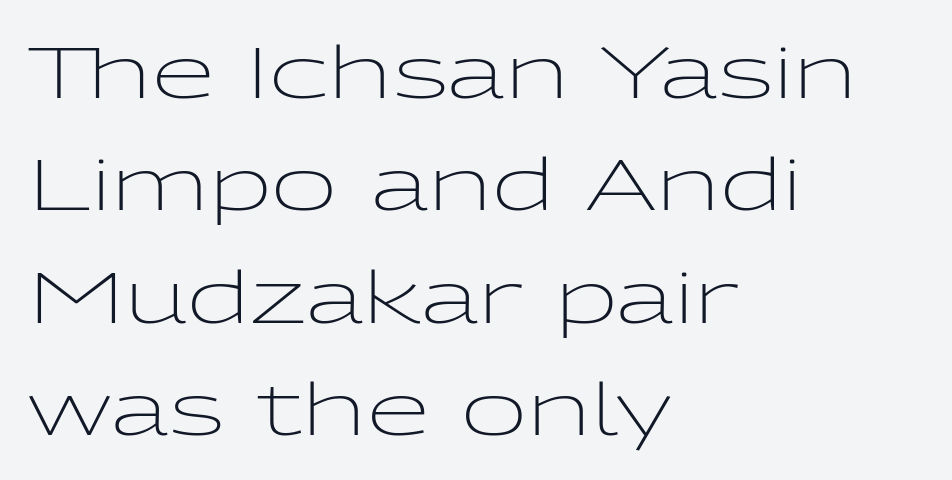
{"serif": "no", "italic": "no", "bold": "no", "weight": "light", "width": "wide", "stroke_contrast": "low", "x_height": "medium", "monospaced": "no", "underline": "no", "align": "left", "line_spacing": "normal", "line_spacing_ratio": 1.56, "letter_spacing": "normal", "letter_spacing_em": 0.0, "glyph_px": 72}
